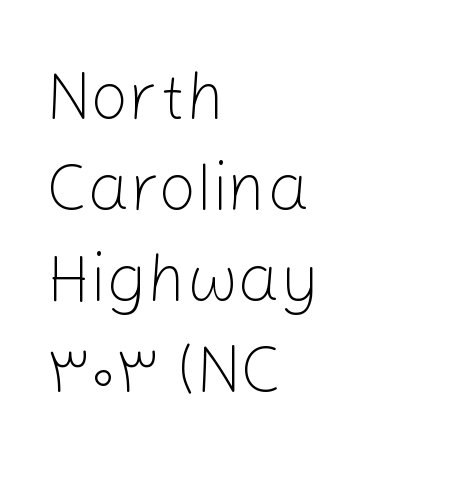
Serifs: no, the terminals of the letterforms are clean. Character widths vary here, with narrow letters taking less room than wide ones. The strokes are not fattened; the text isn't bold. The line texture is even and compact thanks to regular tracking. Horizontally, the lines are justified to the leading edge only.
